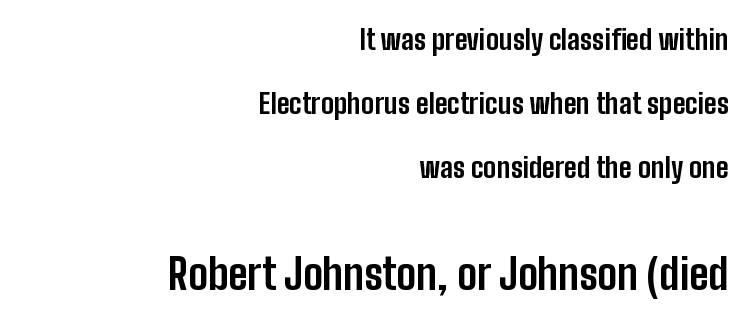
The letters are bold, with thick, heavy strokes. Proportional: the letters do not fall into vertical columns. Between one letter and the next there's only the usual sliver of space. Italic? Not at all — the glyphs are vertical. Decoration check: the copy has no underline.
